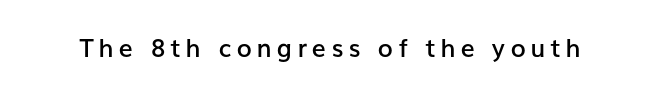
{"italic": "no", "bold": "semi", "underline": "no", "letter_spacing": "wide", "letter_spacing_em": 0.2, "glyph_px": 25}
